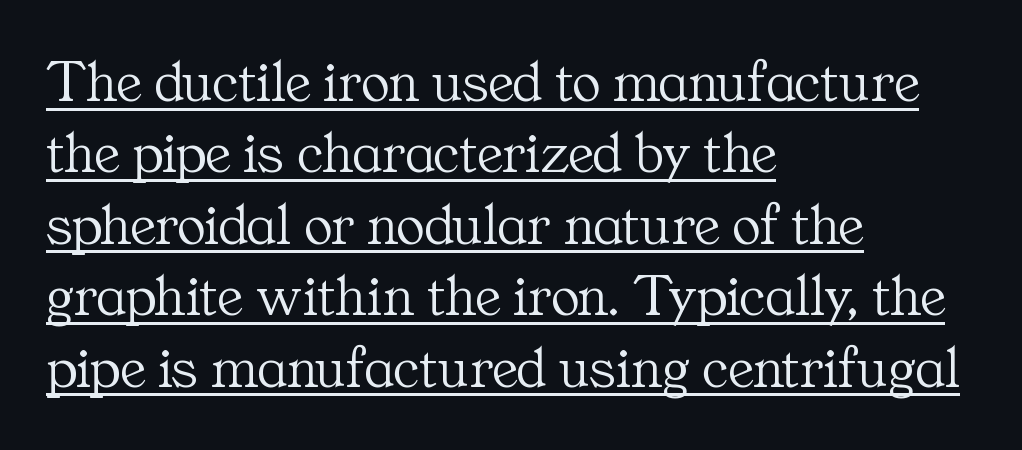
The passage shown is underscored from start to finish. Every stem runs plumb, perpendicular to the baseline. Reading down the block, your eye returns to a fixed left position each line. Looks like regular typesetting: each glyph gets only the width it needs.
